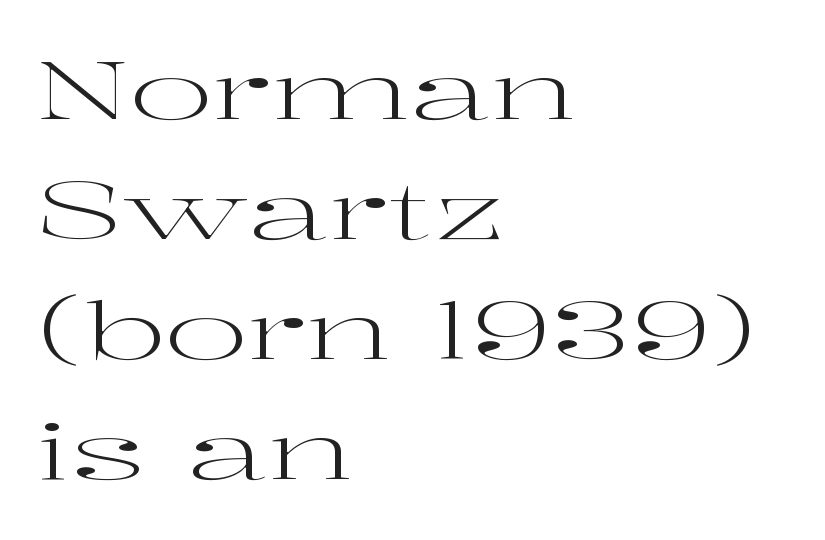
Rule under the text: the space is simply empty. These lines were composed using upright roman letters. Summary of weight: not heavy and not bold. Alignment: flush left. Do the characters align in a grid? No, the font is proportional.
